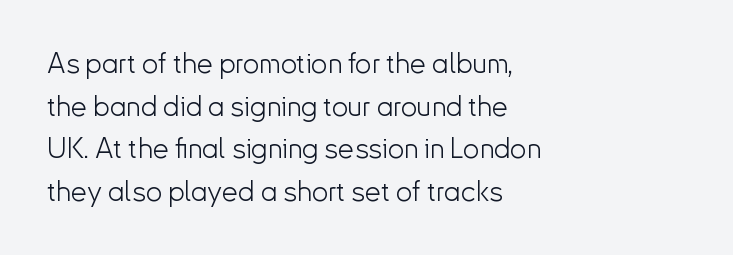
Q: Is the text bold? A: No.
Q: Is the text italic (slanted)? A: No, it is upright.
Q: Is the typeface a serif or a sans-serif typeface? A: Sans-serif.
Q: Is the text underlined? A: No.
Q: How is the paragraph aligned? A: Left-aligned.
Q: Is the spacing between letters normal or unusually wide? A: Normal.
Q: Is the spacing between lines tight, normal or loose? A: Normal.
Q: Width (condensed, normal, or wide)? A: Normal.
Q: Stroke contrast? A: Low.
Q: x-height? A: Small.
Q: Monospaced? A: No.
